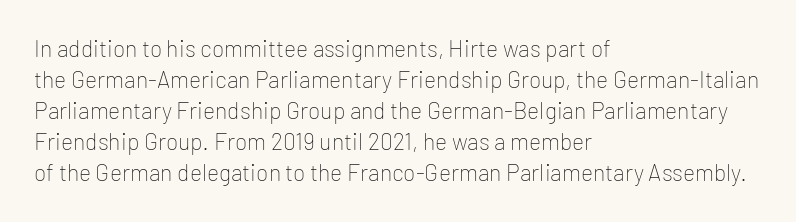
The image shows 23 px text type, upright; set left-aligned, normal line spacing (1.35x), normal letter spacing, not underlined.
